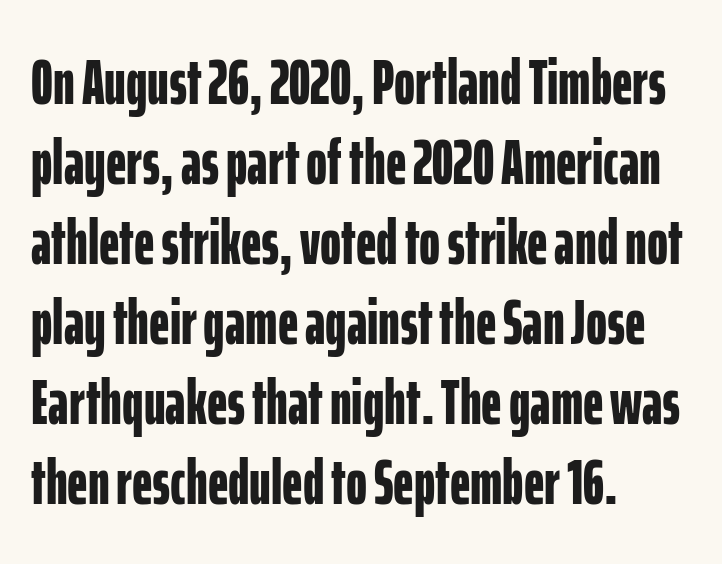
The letters are bold, with thick, heavy strokes. A bare baseline throughout the passage. Successive baselines arrive at the customary interval. The letters carry no serifs — their stems end cleanly without finishing strokes. You could not count columns in this text — the font is proportionally spaced. Teacher's note: observe the even left margin — that is flush-left alignment.
